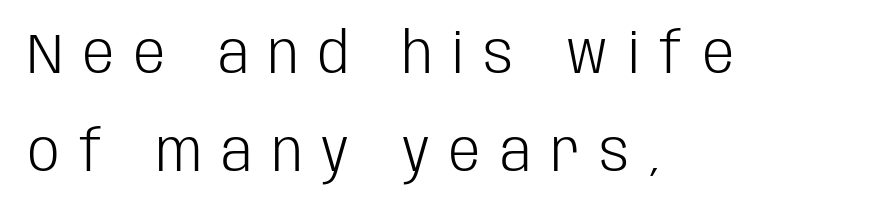
The image shows 56 px light, condensed sans-serif type, upright; set left-aligned, line spacing 1.75x, unusually wide letter spacing (+0.35 em), not underlined; low stroke contrast and a large x-height.
